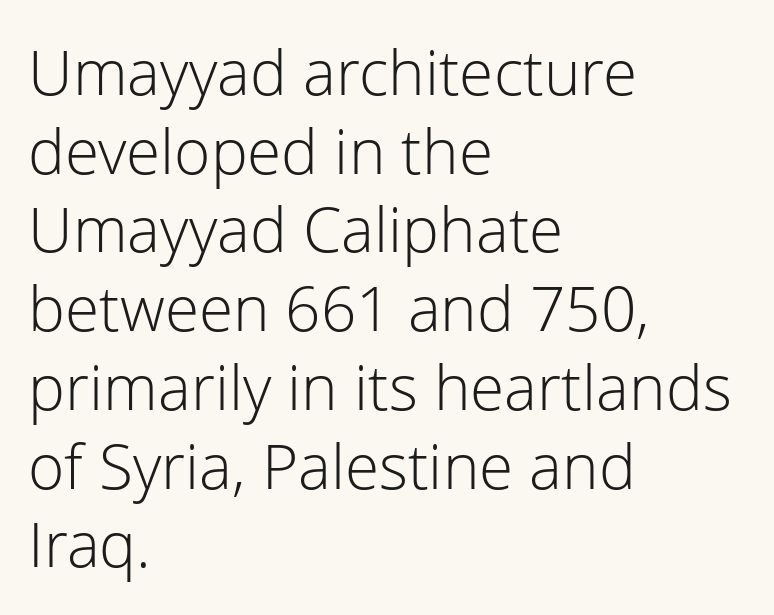
The image shows 62 px light sans-serif type, upright; set left-aligned, normal line spacing (1.27x), normal letter spacing, not underlined; low stroke contrast and a medium x-height.
